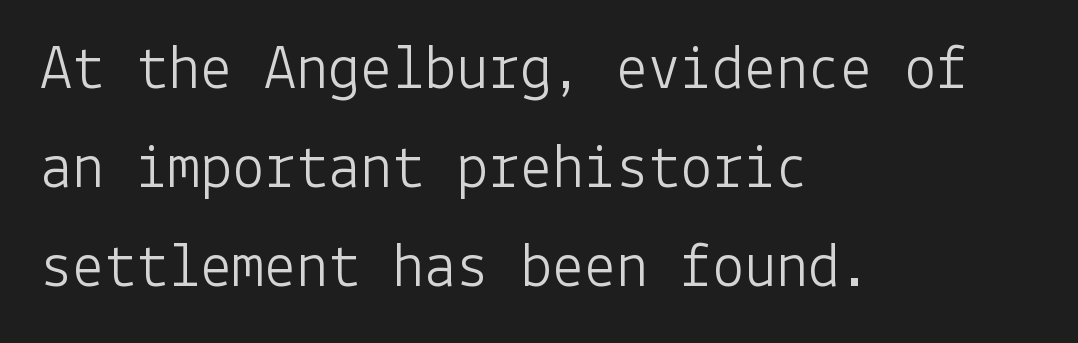
Q: Is the text bold? A: No.
Q: Is the text italic (slanted)? A: No, it is upright.
Q: Is the typeface a serif or a sans-serif typeface? A: Sans-serif.
Q: Is the text underlined? A: No.
Q: How is the paragraph aligned? A: Left-aligned.
Q: Is the spacing between letters normal or unusually wide? A: Normal.
Q: Is the spacing between lines tight, normal or loose? A: Normal.
Q: Width (condensed, normal, or wide)? A: Normal.
Q: Stroke contrast? A: Low.
Q: x-height? A: Medium.
